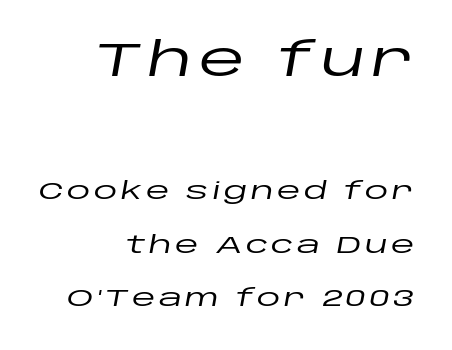
These lines are rendered in a variable-pitch font. Posture: slanted. Clear beneath every line of the passage. A student would notice the top passage is typeset larger than what follows. Does the copy run flush right? Yes — the right margin is perfectly even.
